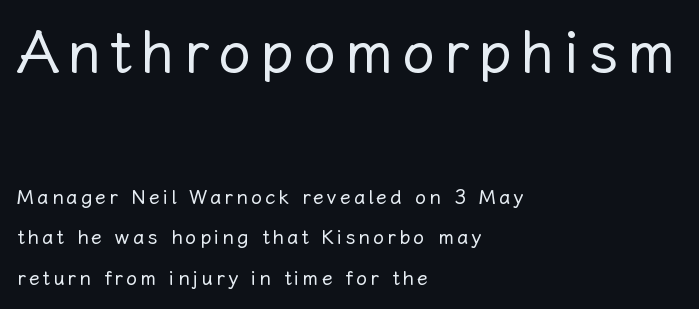
{"italic": "no", "bold": "no", "weight": "regular", "width": "normal", "stroke_contrast": "low", "x_height": "medium", "monospaced": "no", "underline": "no", "align": "left", "line_spacing": "loose", "line_spacing_ratio": 2.04, "larger_block": "first", "size_ratio": 2.95, "glyph_px": 59}
